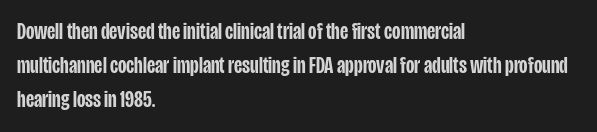
The type is set solid horizontally, with unmodified tracking. Letters rest on an invisible, unmarked baseline. The lettering holds an erect, upright posture throughout. Typeset ragged right — the left edge is the straight one. The block of text has a typical density, with ordinary space between rows.
